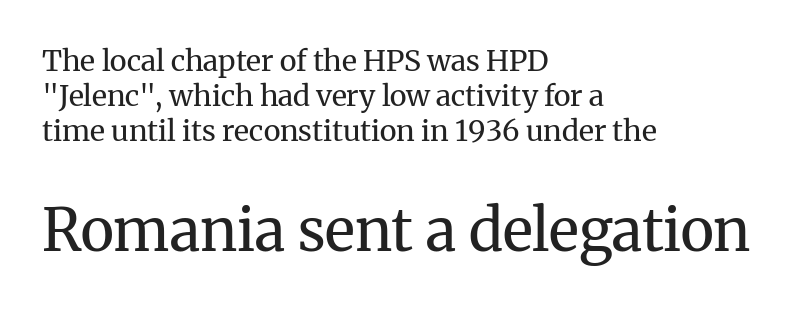
Q: Is the text bold? A: No.
Q: Is the text italic (slanted)? A: No, it is upright.
Q: Is the typeface a serif or a sans-serif typeface? A: Serif.
Q: Is the text underlined? A: No.
Q: How is the paragraph aligned? A: Left-aligned.
Q: Is the spacing between letters normal or unusually wide? A: Normal.
Q: Which block of text is set in a larger size, the first (top) or the second (bottom)? A: The second (bottom) one.
Q: Width (condensed, normal, or wide)? A: Normal.
Q: Stroke contrast? A: Medium.
Q: x-height? A: Medium.
Q: Monospaced? A: No.
